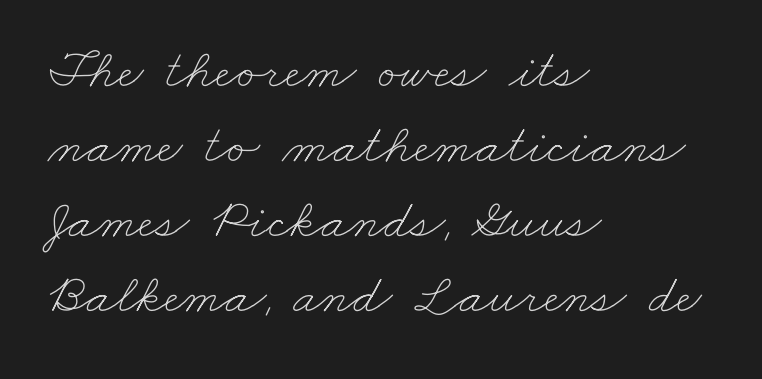
Q: Is the text bold? A: No.
Q: Is the text underlined? A: No.
Q: How is the paragraph aligned? A: Left-aligned.
Q: Is the spacing between letters normal or unusually wide? A: Normal.
Q: Is the spacing between lines tight, normal or loose? A: Normal.
Q: Width (condensed, normal, or wide)? A: Wide.
Q: Stroke contrast? A: Low.
Q: x-height? A: Small.
Q: Monospaced? A: No.
